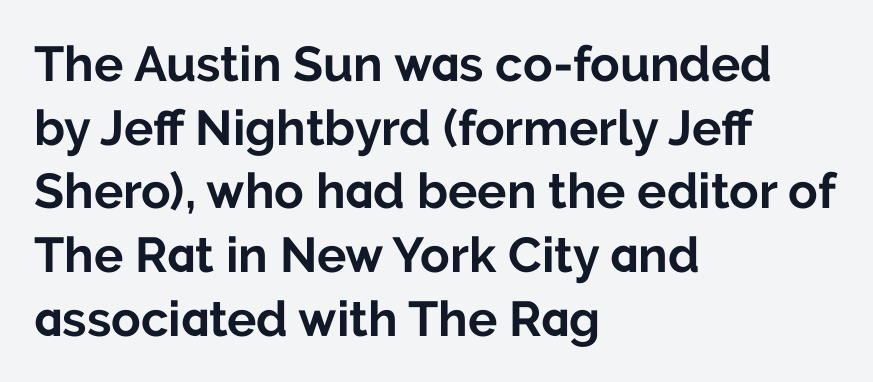
{"serif": "no", "italic": "no", "bold": "yes", "weight": "bold", "width": "normal", "stroke_contrast": "low", "x_height": "medium", "monospaced": "no", "underline": "no", "align": "left", "line_spacing": "normal", "line_spacing_ratio": 1.3, "letter_spacing": "normal", "letter_spacing_em": 0.0, "glyph_px": 49}
